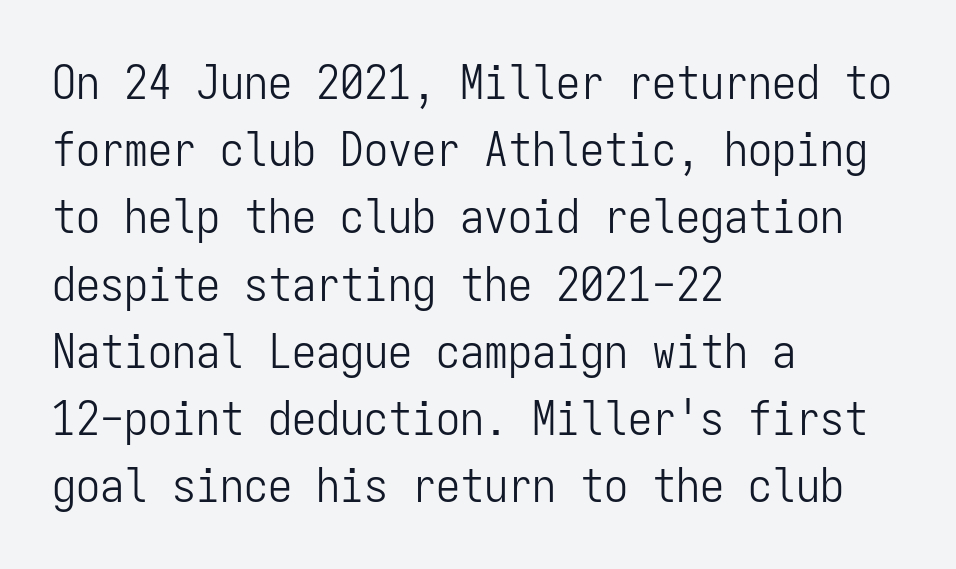
Q: Is the text bold? A: No.
Q: Is the text italic (slanted)? A: No, it is upright.
Q: Is the typeface a serif or a sans-serif typeface? A: Sans-serif.
Q: Is the text underlined? A: No.
Q: How is the paragraph aligned? A: Left-aligned.
Q: Is the spacing between letters normal or unusually wide? A: Normal.
Q: Is the spacing between lines tight, normal or loose? A: Normal.
Q: Width (condensed, normal, or wide)? A: Condensed.
Q: Stroke contrast? A: Low.
Q: x-height? A: Medium.
Q: Monospaced? A: Yes.
